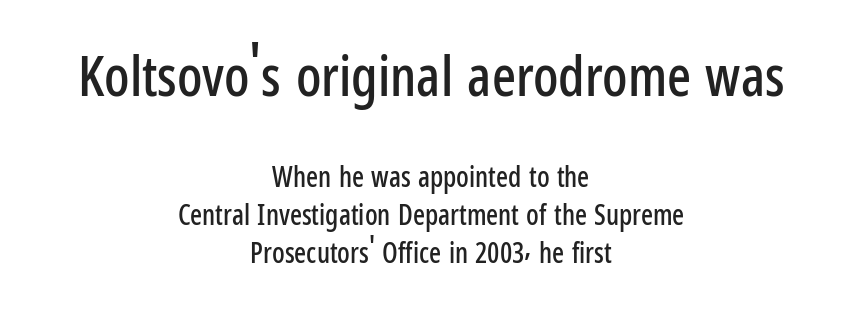
This rendering features lettering with no underline. If you measured baseline to baseline, you'd find a middling distance. Nobody touched the tracking dial on this one. A roman cut, with each character standing at attention. The emphasis by scale lands on block number one, above. Neither beginnings nor endings align; midpoints do.
